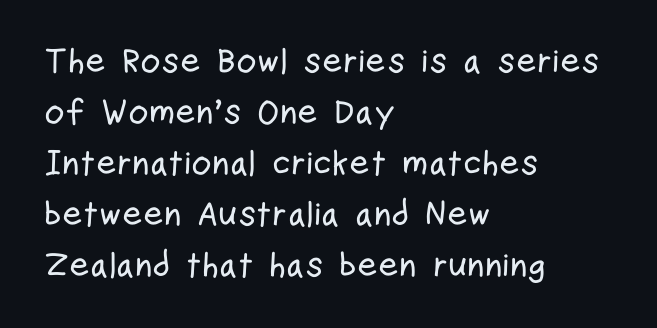
Q: Is the text italic (slanted)? A: No, it is upright.
Q: Is the typeface a serif or a sans-serif typeface? A: Sans-serif.
Q: Is the text underlined? A: No.
Q: How is the paragraph aligned? A: Left-aligned.
Q: Is the spacing between letters normal or unusually wide? A: Normal.
Q: Is the spacing between lines tight, normal or loose? A: Normal.
Q: Width (condensed, normal, or wide)? A: Condensed.
Q: Stroke contrast? A: Low.
Q: x-height? A: Medium.
Q: Monospaced? A: No.
